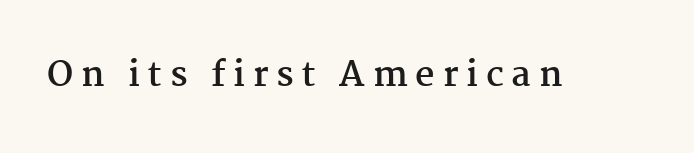
The image shows 34 px semibold serif type, upright; set unusually wide letter spacing (+0.23 em), not underlined; medium stroke contrast and a medium x-height.
